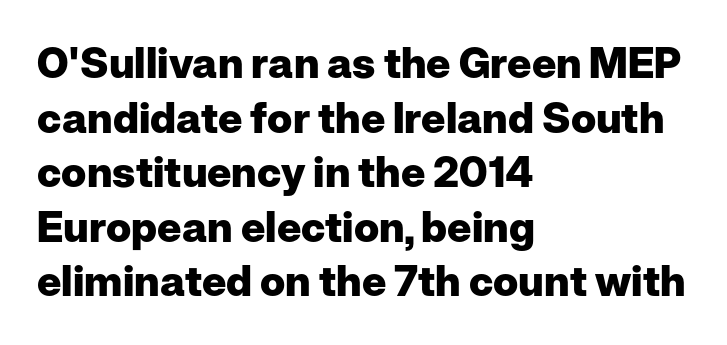
{"serif": "no", "italic": "no", "bold": "yes", "weight": "heavy", "width": "normal", "stroke_contrast": "low", "x_height": "medium", "monospaced": "no", "underline": "no", "align": "left", "line_spacing": "normal", "line_spacing_ratio": 1.3, "letter_spacing": "normal", "letter_spacing_em": 0.0, "glyph_px": 42}
